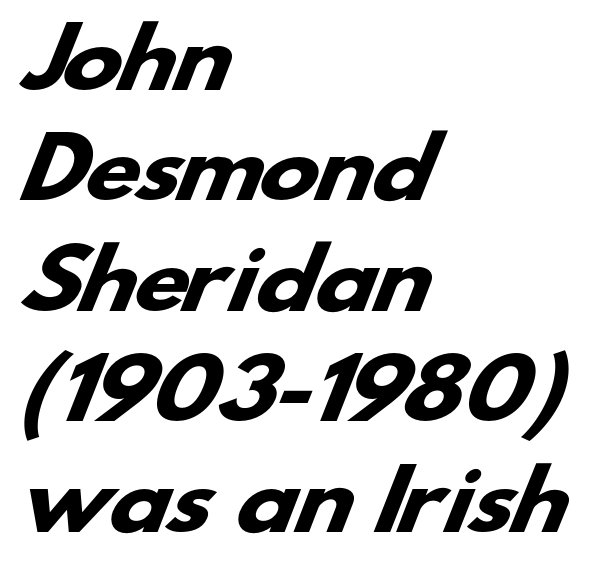
{"serif": "no", "bold": "yes", "weight": "heavy", "width": "wide", "stroke_contrast": "low", "x_height": "small", "monospaced": "no", "underline": "no", "align": "left", "line_spacing": "normal", "line_spacing_ratio": 1.38, "letter_spacing": "normal", "letter_spacing_em": 0.0, "glyph_px": 80}
